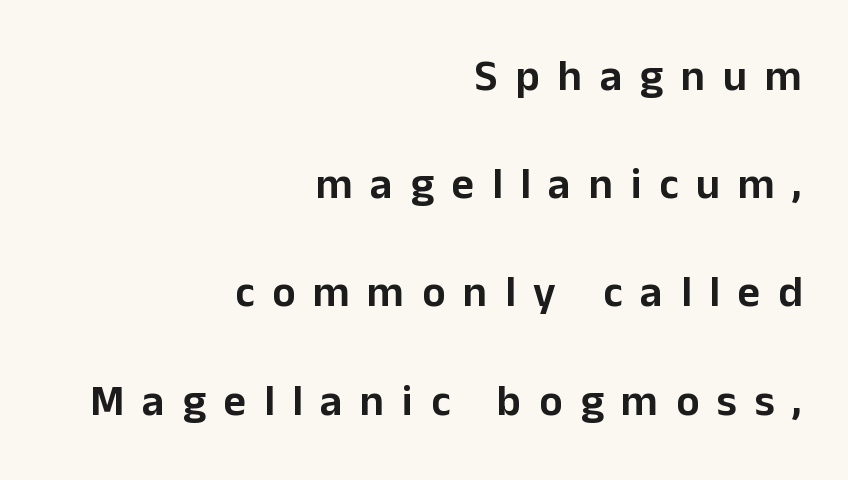
Glyph-to-glyph distance is far greater than everyday printed text. The strip under each line holds only bare page. Horizontal bands of white between lines are thick stripes. Designer's note — italics off, roman on. Does the copy run flush right? Yes — the right margin is perfectly even.
